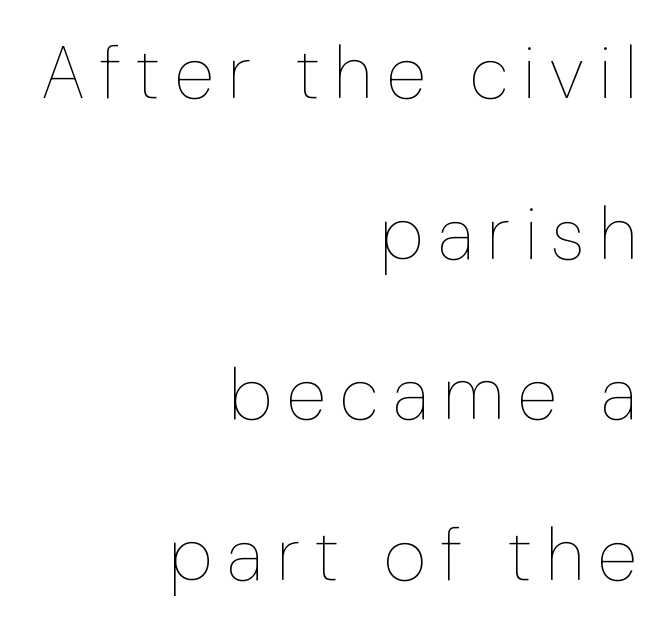
Does the lettering tilt? It doesn't — this is upright. The ragged edge is on the left, which tells us the setting is flush right. The designer dialed line spacing up above the default. Only glyphs here, with clear space below each row. The rendering uses natural spacing where letterforms have individual widths.
